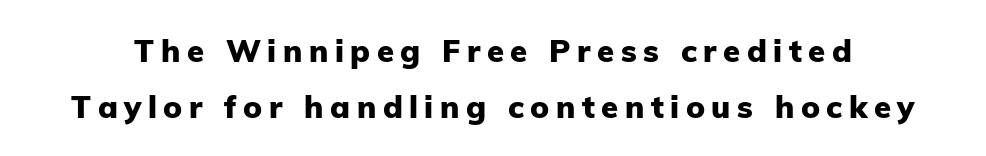
Nope, not italic — everything's standing straight. Display-style spreading of the glyphs; the letterfit is very open. Stroke terminals: plain, sans-serif. Nobody drew a line under any word here. Strokes here are thick enough to call this a true bold. Proportional: the letters do not fall into vertical columns.
